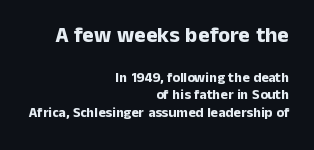
These two chunks differ in scale, with the top chunk taking the larger measure. Unlike italic type, these characters show no tilt at all. Successive baselines arrive at the customary interval. Letter spacing: default. The rendering uses a bold face; every stroke is thick and dark.
